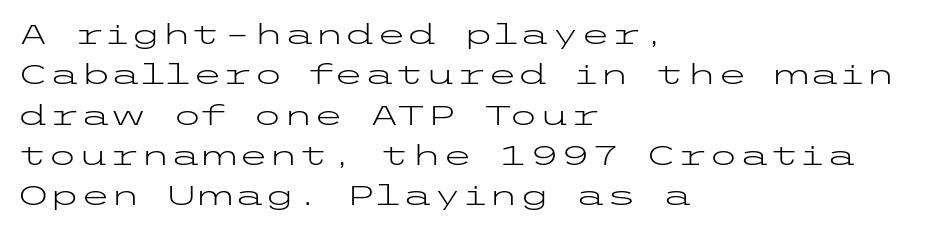
{"serif": "no", "italic": "no", "bold": "no", "weight": "light", "width": "wide", "stroke_contrast": "low", "x_height": "medium", "underline": "no", "align": "left", "line_spacing": "normal", "line_spacing_ratio": 1.44, "letter_spacing": "normal", "letter_spacing_em": 0.0, "glyph_px": 28}
